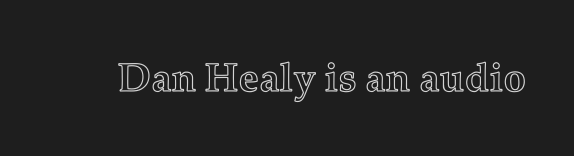
The image shows 40 px text type, upright; set normal letter spacing, not underlined; a medium x-height.
